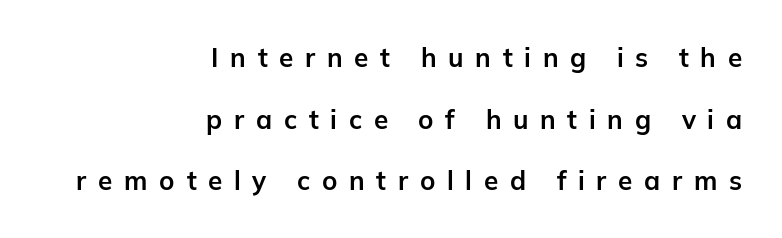
The image shows 26 px bold type, upright; set right-aligned, loose line spacing (2.37x), unusually wide letter spacing (+0.45 em), not underlined.
